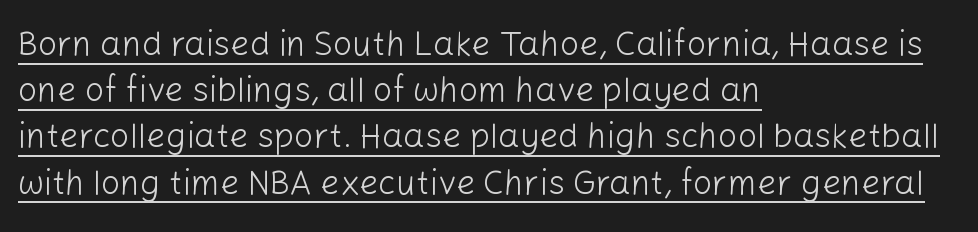
Q: Is the text bold? A: No.
Q: Is the text italic (slanted)? A: No, it is upright.
Q: Is the typeface a serif or a sans-serif typeface? A: Sans-serif.
Q: Is the text underlined? A: Yes.
Q: How is the paragraph aligned? A: Left-aligned.
Q: Is the spacing between letters normal or unusually wide? A: Normal.
Q: Is the spacing between lines tight, normal or loose? A: Normal.
Q: Width (condensed, normal, or wide)? A: Normal.
Q: Stroke contrast? A: Low.
Q: x-height? A: Medium.
Q: Monospaced? A: No.
